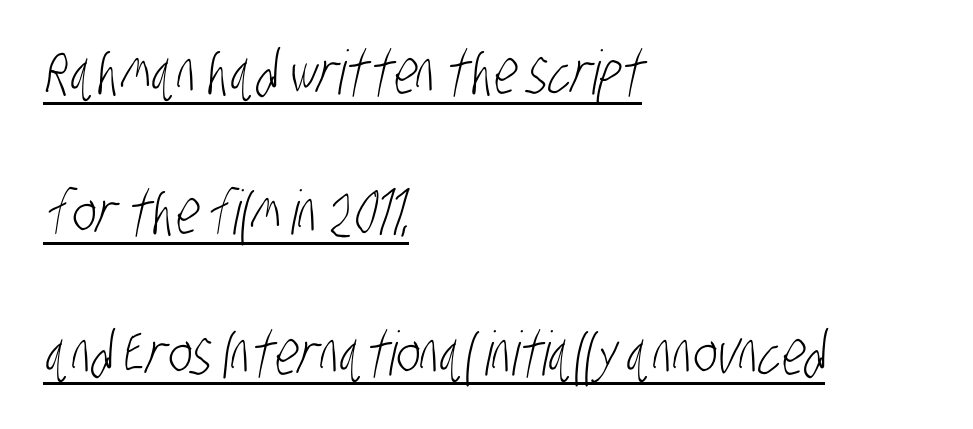
Is the stroke heavy? The answer is a plain regular-or-lighter. Here the glyphs are tracked normally, forming tight word shapes. The paragraph has a hard left edge and a soft right edge. The text was rendered using a sans face with plain stroke endings. One glance says open: line gaps are wider than usual.
